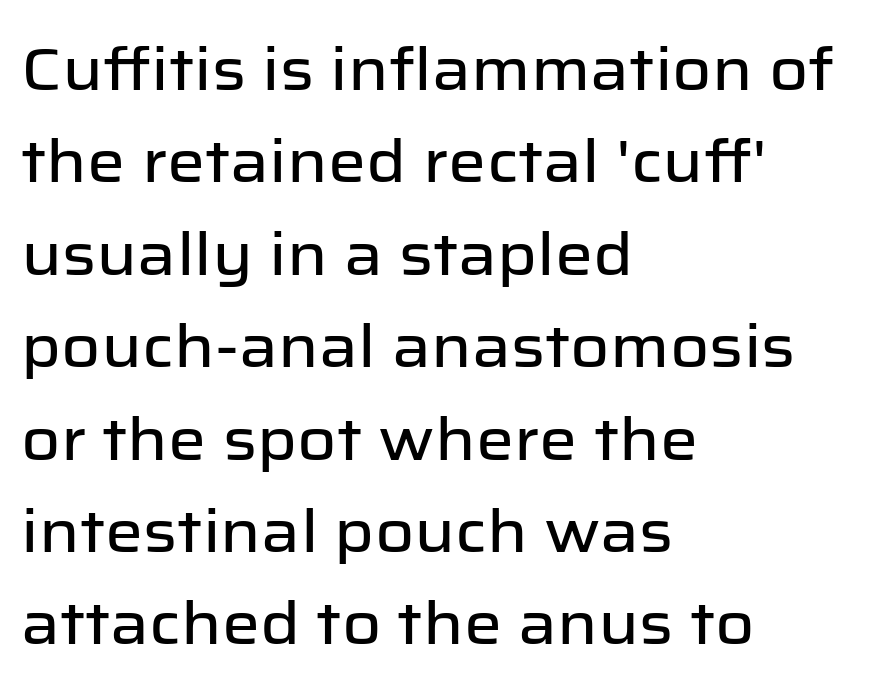
This is sans-serif lettering, the kind often seen on screens and signage. Italic? Not at all — the glyphs are vertical. Evenly set lines give the paragraph a standard silhouette. You could not count columns in this text — the font is proportionally spaced. A student would call this left alignment; a typographer would say flush left, rag right.
